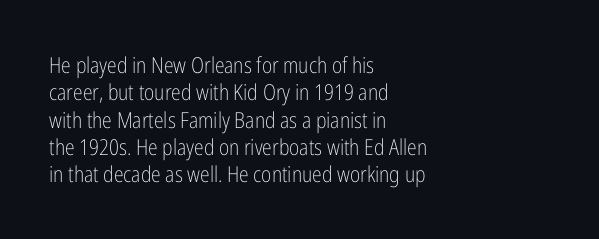
Q: Is the text bold? A: No.
Q: Is the text italic (slanted)? A: No, it is upright.
Q: Is the text underlined? A: No.
Q: How is the paragraph aligned? A: Left-aligned.
Q: Is the spacing between letters normal or unusually wide? A: Normal.
